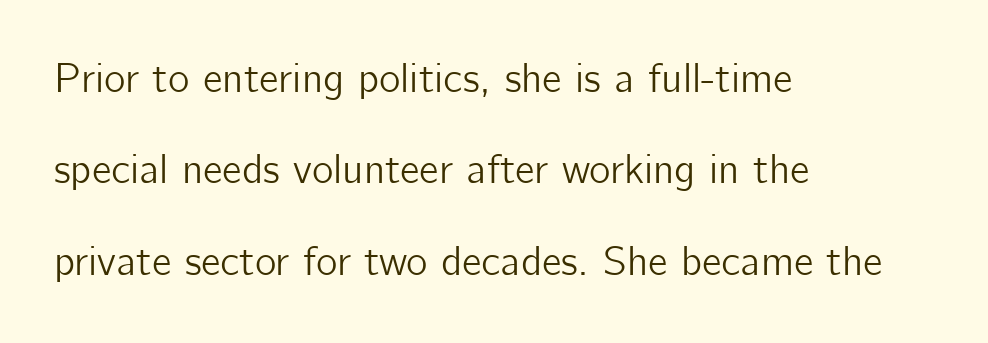
Q: Is the text italic (slanted)? A: No, it is upright.
Q: Is the typeface a serif or a sans-serif typeface? A: Sans-serif.
Q: Is the text underlined? A: No.
Q: How is the paragraph aligned? A: Left-aligned.
Q: Is the spacing between letters normal or unusually wide? A: Normal.
Q: Is the spacing between lines tight, normal or loose? A: Loose.
Q: Width (condensed, normal, or wide)? A: Normal.
Q: Stroke contrast? A: Low.
Q: x-height? A: Medium.
Q: Monospaced? A: No.
